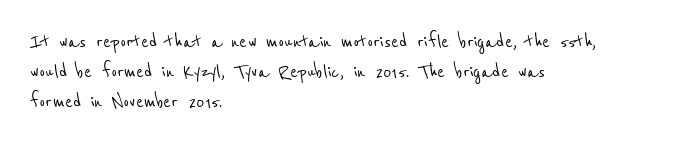
Q: Is the text underlined? A: No.
Q: How is the paragraph aligned? A: Left-aligned.
Q: Is the spacing between letters normal or unusually wide? A: Normal.
Q: Is the spacing between lines tight, normal or loose? A: Normal.
